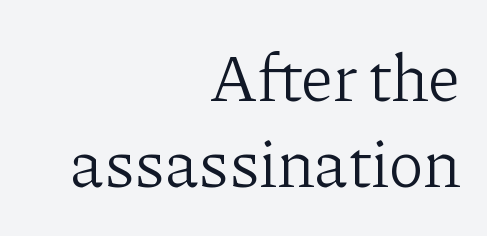
Think standard paragraph weight, or any step lighter than that. Is this a sans? No — the strokes have serifs. A flush-right, rag-left setting is used for this passage. In terms of letterspacing, this is plain default setting.
